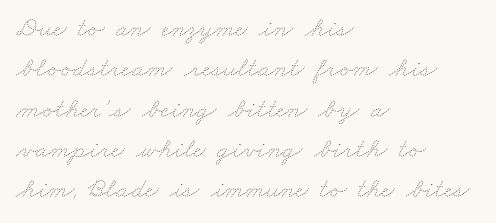
The image shows 28 px thin, wide type; set left-aligned, normal line spacing (1.44x), normal letter spacing, not underlined; low stroke contrast and a small x-height.
